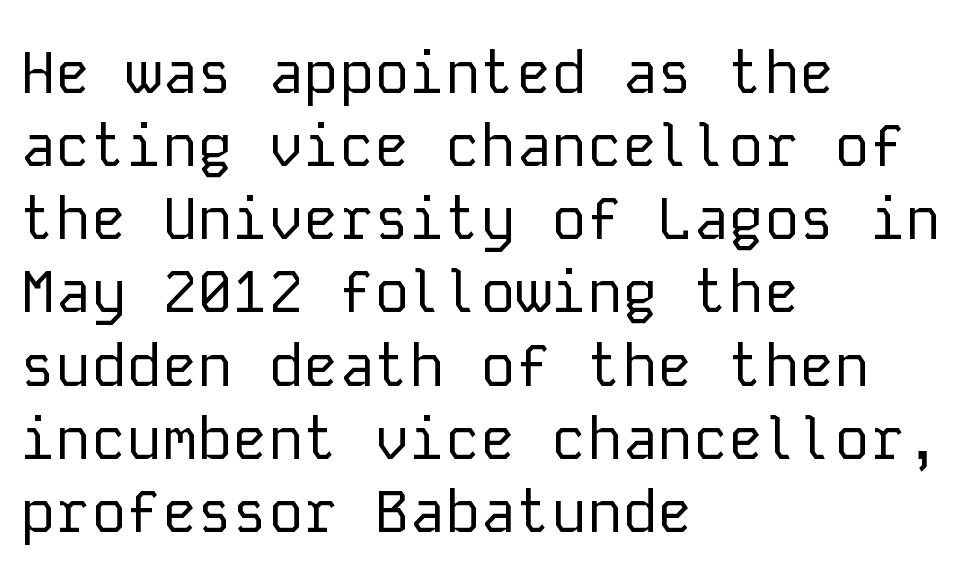
No heavy texture on the line: the type isn't bold. Tall strokes in this sample are plumb rather than angled. A typesetter would call this zero additional tracking. The space directly below the letters is spotless. The face used here is monospaced, like something from a code editor. Typeset ragged right — the left edge is the straight one.
